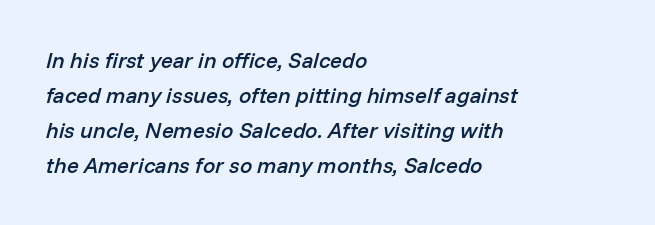
These lines are set flush left with a ragged right edge. A somewhat darkened texture: the type is semibold rather than bold. Nobody touched the tracking dial on this one. Unmarked baselines from the first word to the last. Quick note: italic. The passage shown stacks its lines at a standard gap.
